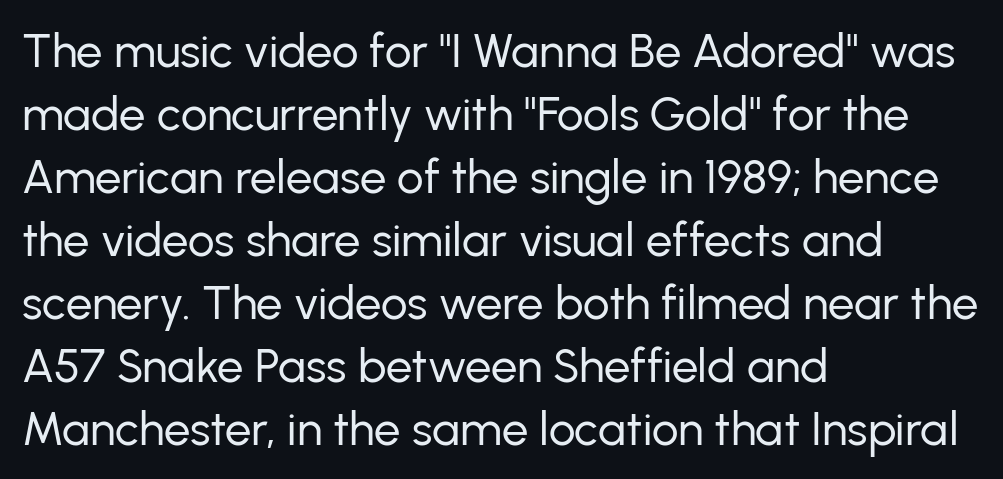
{"serif": "no", "italic": "no", "bold": "no", "weight": "regular", "width": "normal", "stroke_contrast": "low", "x_height": "medium", "monospaced": "no", "underline": "no", "align": "left", "line_spacing": "normal", "line_spacing_ratio": 1.34, "letter_spacing": "normal", "letter_spacing_em": 0.0, "glyph_px": 47}
